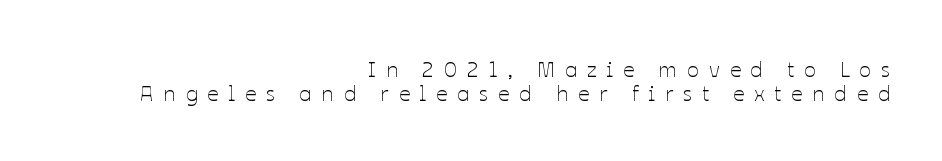
Q: Is the text bold? A: No.
Q: Is the text italic (slanted)? A: No, it is upright.
Q: Is the text underlined? A: No.
Q: How is the paragraph aligned? A: Right-aligned.
Q: Is the spacing between letters normal or unusually wide? A: Unusually wide.
Q: Is the spacing between lines tight, normal or loose? A: Tight.
